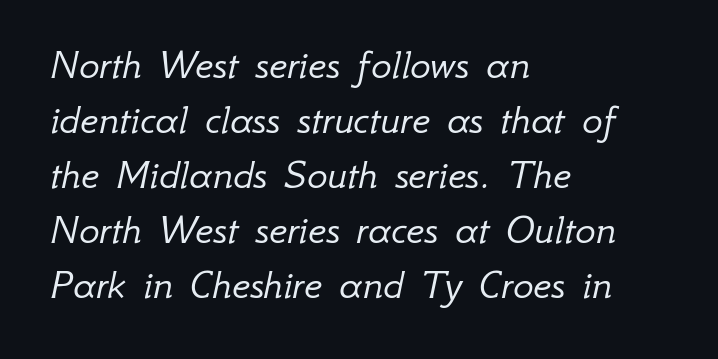
The image shows 43 px light type, italic (leaning right); set left-aligned, normal line spacing (1.28x), normal letter spacing, not underlined; low stroke contrast and a small x-height.
